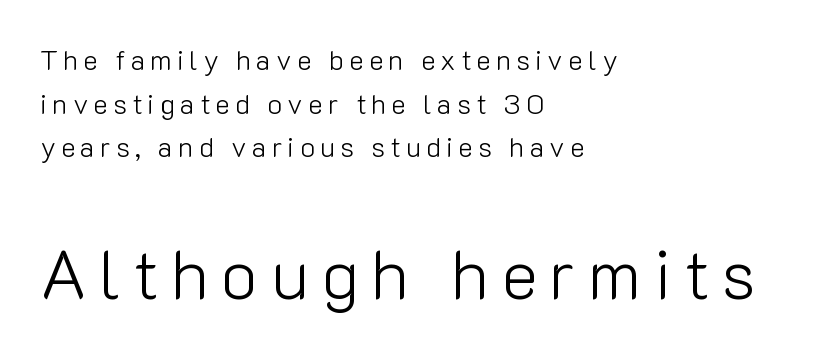
The image shows 69 px light sans-serif type, upright; set left-aligned, normal line spacing (1.56x), not underlined; the second (bottom) block is 2.46x larger; low stroke contrast and a medium x-height.
